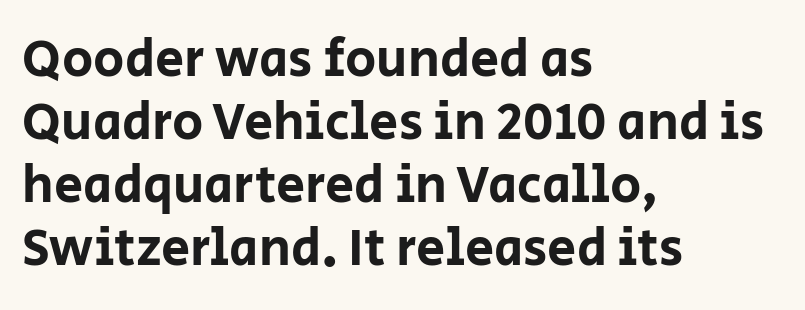
The image shows 52 px sans-serif type, upright; set left-aligned, line spacing 1.21x, normal letter spacing, not underlined; low stroke contrast and a large x-height.
